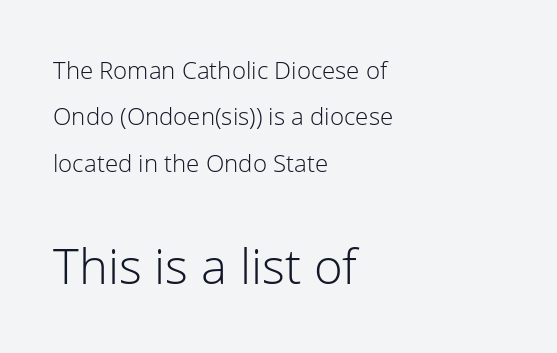
Q: Is the text bold? A: No.
Q: Is the text italic (slanted)? A: No, it is upright.
Q: Is the typeface a serif or a sans-serif typeface? A: Sans-serif.
Q: Is the text underlined? A: No.
Q: How is the paragraph aligned? A: Left-aligned.
Q: Is the spacing between letters normal or unusually wide? A: Normal.
Q: Is the spacing between lines tight, normal or loose? A: Loose.
Q: Which block of text is set in a larger size, the first (top) or the second (bottom)? A: The second (bottom) one.
Q: Width (condensed, normal, or wide)? A: Normal.
Q: Stroke contrast? A: Low.
Q: x-height? A: Medium.
Q: Monospaced? A: No.
